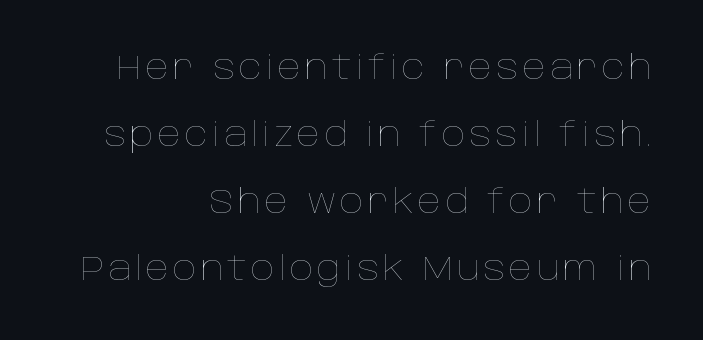
The setting favours the right margin, as signatures and pull-quotes sometimes do. The space beneath each line is pristine and unruled. The typesetting does not lean heavy: it is not bold. A typesetter would call this proportional, since set widths differ per character. No italicization has been applied; the sample stays upright.
